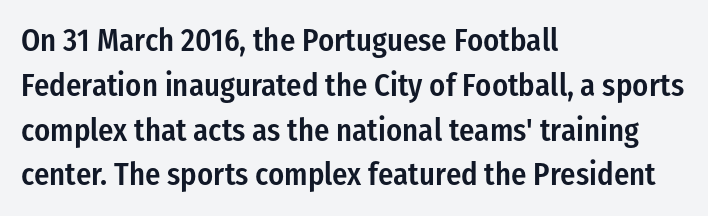
A classic flush-left, rag-right setting is used for this passage. These lines keep a tight, regular rhythm from letter to letter. Check the space under the baseline: it is left empty. Check where the strokes stop: nothing finishes them off — pure sans. Stroke thickness is moderately raised; the sample reads as semibold. Summary of vertical rhythm: regular, with standard interline spacing.
